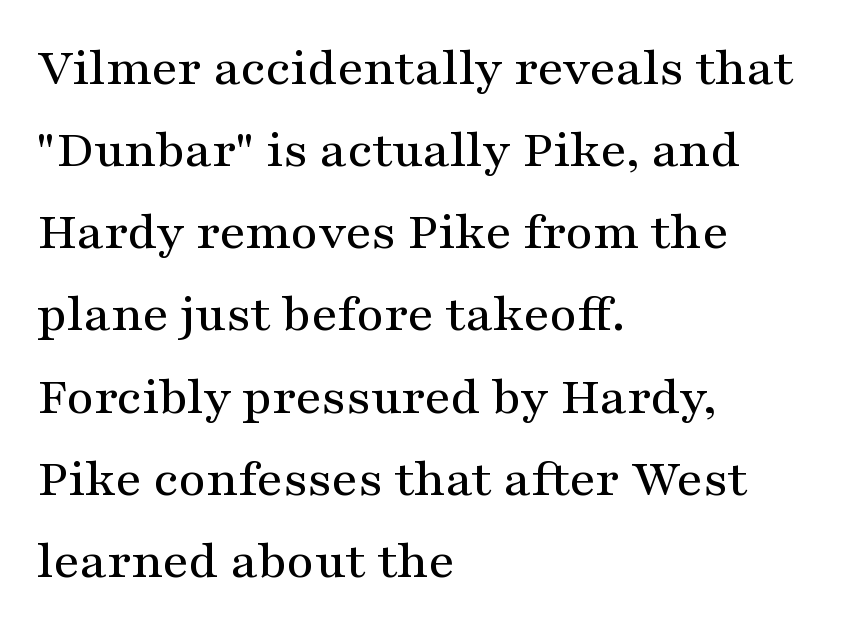
The image shows 53 px wide serif type, upright; set left-aligned, normal line spacing (1.55x), normal letter spacing, not underlined; medium stroke contrast and a medium x-height.
